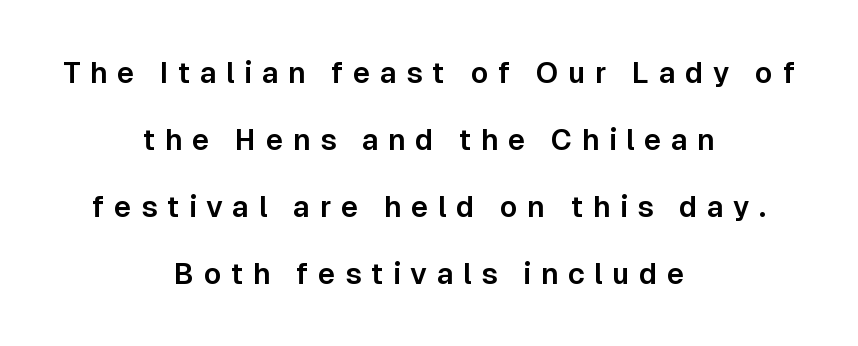
Characters remain perfectly vertical along every line. Proportional: the letters do not fall into vertical columns. Classification — sans serif. Descenders hang freely into open space. Horizontal alignment here is central, giving a formal, balanced look. These lines have a slow, spaced-out rhythm from letter to letter.
